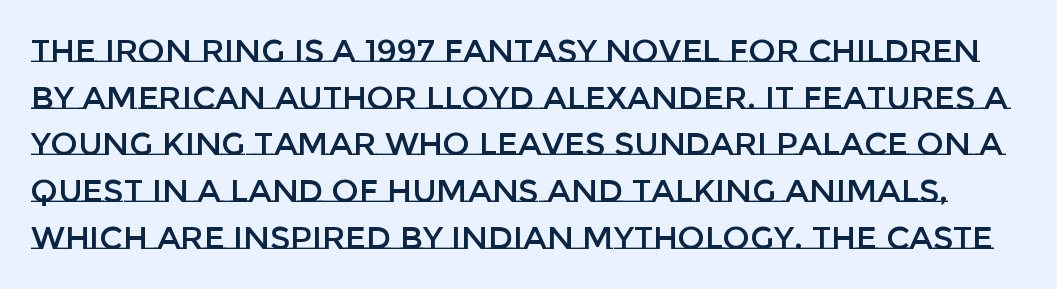
The horizontal fit of the characters is conventional and even. The lettering stays uniformly vertical, giving the passage a roman look. Students, observe: this is what conventionally led text looks like. Varying glyph widths throughout — classic text-font behaviour. Just letters on the line, the space beneath them empty.
